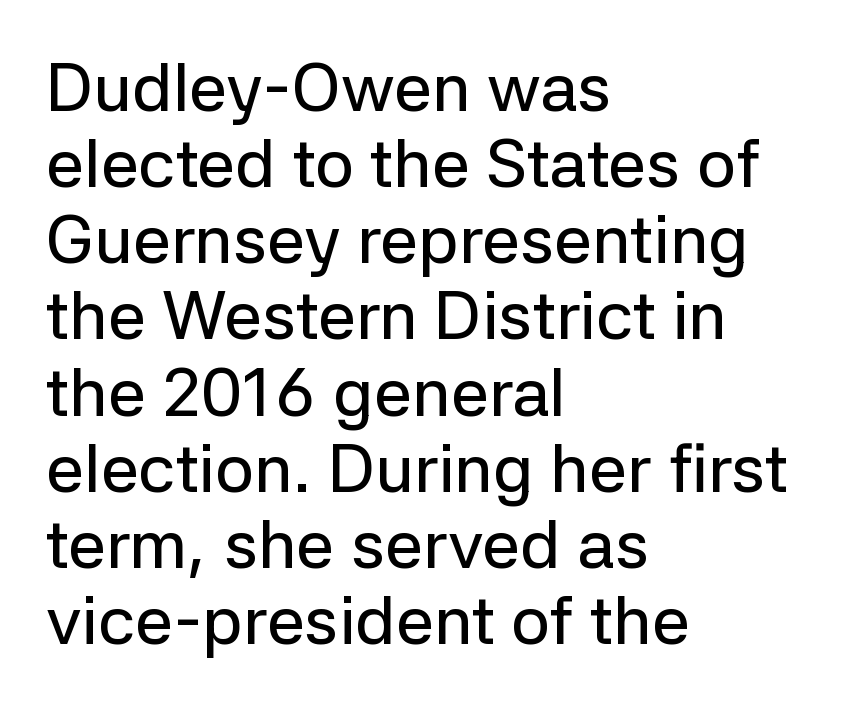
The image shows 68 px sans-serif type, upright; set left-aligned, tight line spacing (1.12x), normal letter spacing, not underlined; low stroke contrast and a medium x-height.
